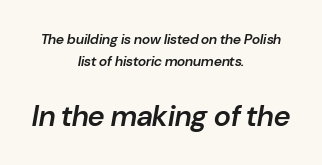
Q: Is the text bold? A: Semi-bold.
Q: Is the text italic (slanted)? A: Yes, it leans right by about 10 degrees.
Q: Is the text underlined? A: No.
Q: How is the paragraph aligned? A: Centered.
Q: Is the spacing between letters normal or unusually wide? A: Normal.
Q: Is the spacing between lines tight, normal or loose? A: Normal.
Q: Which block of text is set in a larger size, the first (top) or the second (bottom)? A: The second (bottom) one.
Q: Width (condensed, normal, or wide)? A: Normal.
Q: Stroke contrast? A: Low.
Q: x-height? A: Medium.
Q: Monospaced? A: No.
